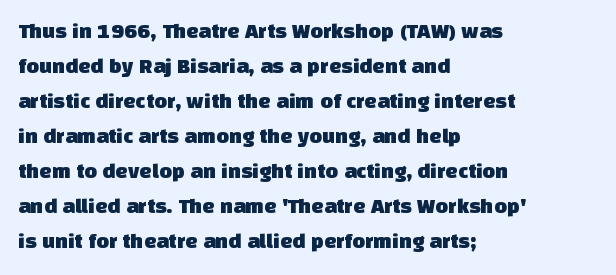
{"underline": "no", "align": "left", "line_spacing": "normal", "line_spacing_ratio": 1.59, "letter_spacing": "normal", "letter_spacing_em": 0.0, "glyph_px": 22}
